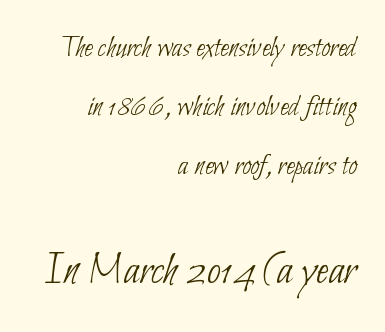
The designer went with a sans here, leaving each stem footless. A student would notice the bottom passage is typeset larger than what precedes it. These lines are rendered in a variable-pitch font. The gaps between neighbouring characters are ordinary and unremarkable.
